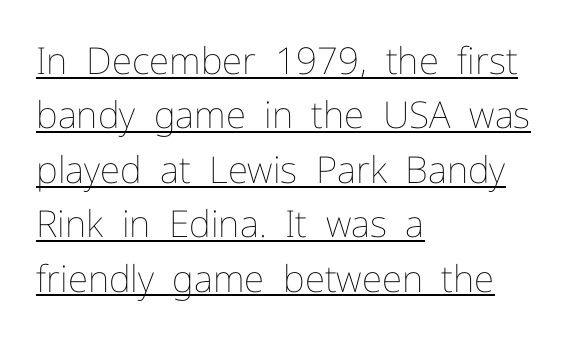
The image shows 37 px thin type, upright; set left-aligned, normal line spacing (1.47x), normal letter spacing, underlined; low stroke contrast and a medium x-height.
